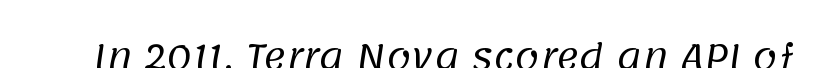
Q: Is the text bold? A: No.
Q: Is the typeface a serif or a sans-serif typeface? A: Sans-serif.
Q: Is the text underlined? A: No.
Q: Is the spacing between letters normal or unusually wide? A: Normal.
Q: Width (condensed, normal, or wide)? A: Normal.
Q: Stroke contrast? A: Low.
Q: x-height? A: Large.
Q: Monospaced? A: No.
